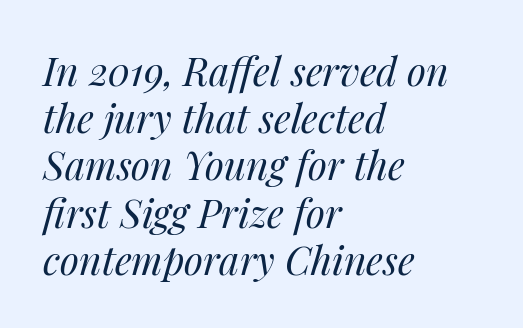
Q: Is the text bold? A: No.
Q: Is the text italic (slanted)? A: Yes, it leans right by about 14 degrees.
Q: Is the text underlined? A: No.
Q: How is the paragraph aligned? A: Left-aligned.
Q: Is the spacing between letters normal or unusually wide? A: Normal.
Q: Width (condensed, normal, or wide)? A: Normal.
Q: Stroke contrast? A: Medium.
Q: x-height? A: Medium.
Q: Monospaced? A: No.
